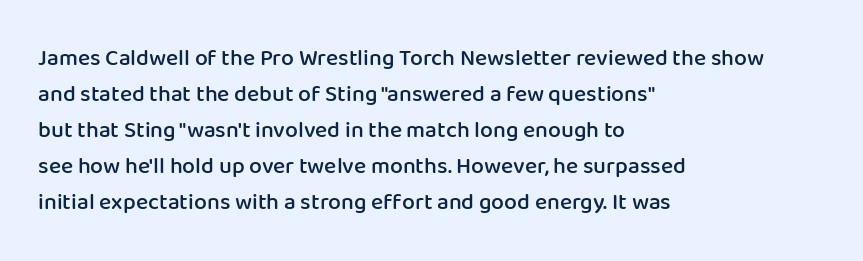
The image shows 23 px text type, upright; set left-aligned, normal line spacing (1.56x), normal letter spacing, not underlined.
